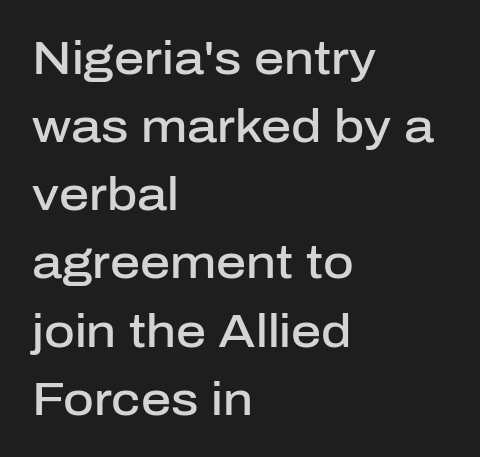
The image shows 47 px semibold sans-serif type, upright; set left-aligned, normal line spacing (1.45x), normal letter spacing, not underlined; low stroke contrast and a medium x-height.
